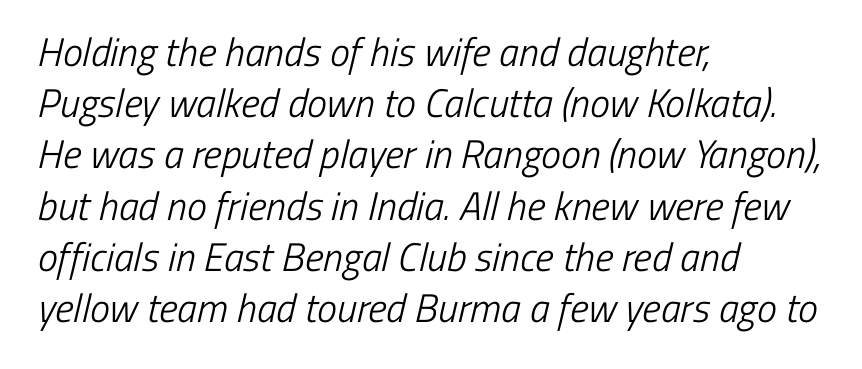
{"serif": "no", "bold": "no", "weight": "light", "width": "condensed", "stroke_contrast": "low", "x_height": "medium", "monospaced": "no", "underline": "no", "align": "left", "line_spacing": "normal", "line_spacing_ratio": 1.28, "letter_spacing": "normal", "letter_spacing_em": 0.0, "glyph_px": 40}
